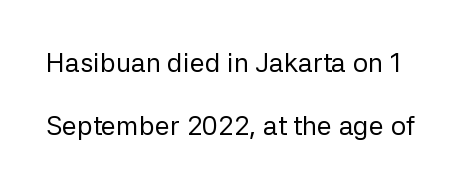
Do the letters lean? They stand straight. Summary of vertical rhythm: relaxed, with wide interline spacing. The baseline area is clear. The rendering keeps characters at their native spacing.
